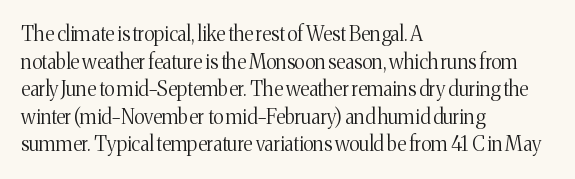
This rendering leaves character spacing at its baseline value. These lines stack with their left ends in a neat column. Reading down the column, the eye jumps a familiar distance to each next line. Stroke mass is kept to a normal reading level or below. Unlike italic type, these characters show no tilt at all. No word sits above an underline.
